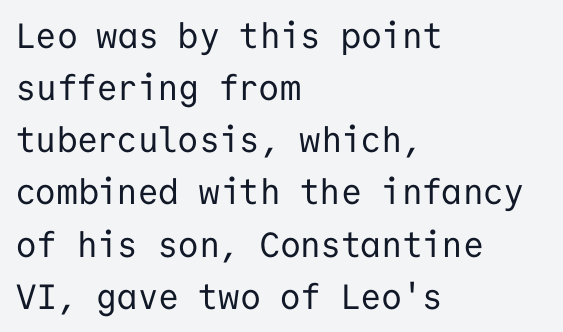
Q: Is the text bold? A: No.
Q: Is the text italic (slanted)? A: No, it is upright.
Q: Is the typeface a serif or a sans-serif typeface? A: Sans-serif.
Q: Is the text underlined? A: No.
Q: How is the paragraph aligned? A: Left-aligned.
Q: Is the spacing between letters normal or unusually wide? A: Normal.
Q: Is the spacing between lines tight, normal or loose? A: Normal.
Q: Width (condensed, normal, or wide)? A: Normal.
Q: Stroke contrast? A: Low.
Q: x-height? A: Medium.
Q: Monospaced? A: Yes.
